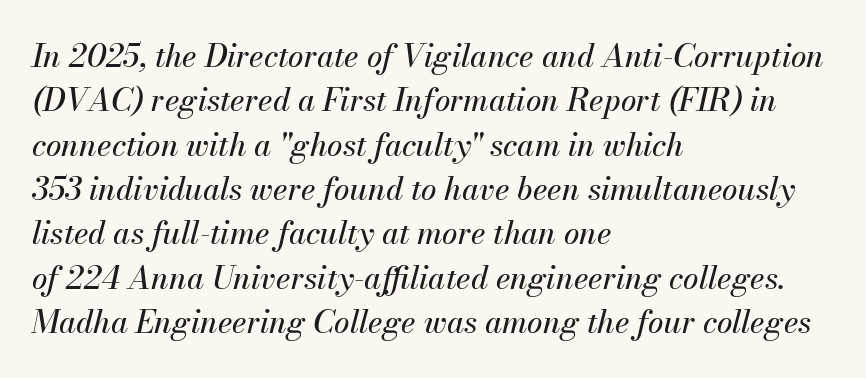
{"italic": "yes", "lean": "right", "slant_degrees": 13, "width": "normal", "stroke_contrast": "medium", "x_height": "small", "monospaced": "no", "underline": "no", "align": "left", "line_spacing": "normal", "line_spacing_ratio": 1.43, "letter_spacing": "normal", "letter_spacing_em": 0.0, "glyph_px": 31}
